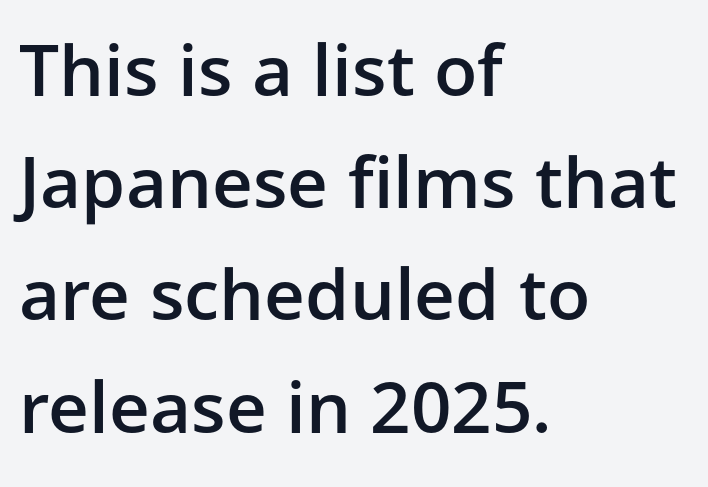
{"serif": "no", "italic": "no", "bold": "semi", "weight": "semibold", "width": "normal", "stroke_contrast": "low", "x_height": "medium", "monospaced": "no", "underline": "no", "align": "left", "line_spacing": "normal", "line_spacing_ratio": 1.58, "letter_spacing": "normal", "letter_spacing_em": 0.0, "glyph_px": 71}
